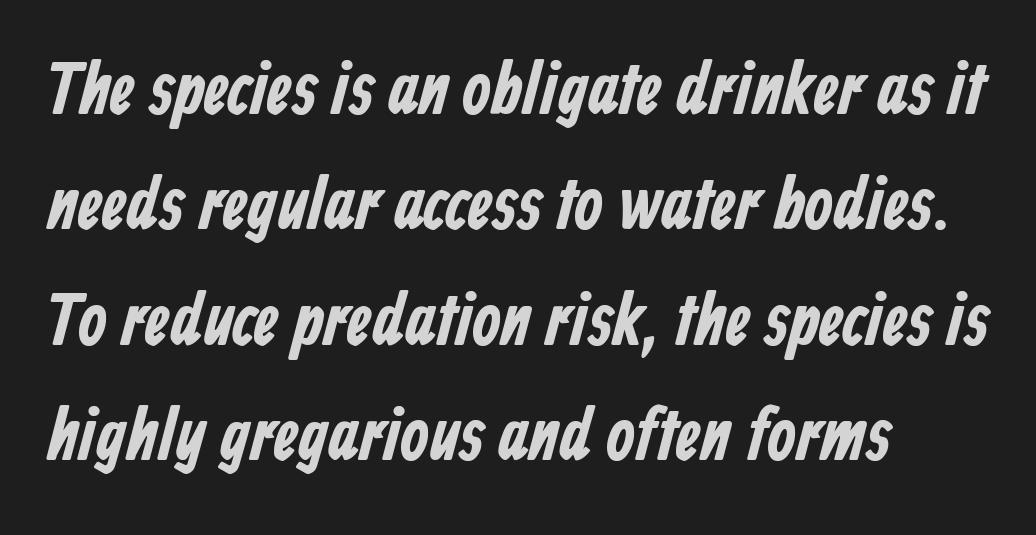
Summary of vertical rhythm: regular, with standard interline spacing. No extra tracking has been applied to these lines. The passage shown is typed in a proportional face where columns would drift. The area under the type is left untouched.
